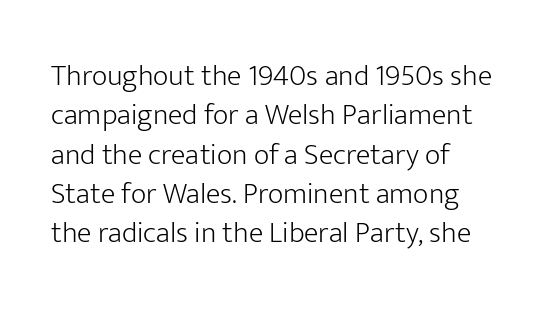
Q: Is the text bold? A: No.
Q: Is the text italic (slanted)? A: No, it is upright.
Q: Is the typeface a serif or a sans-serif typeface? A: Sans-serif.
Q: Is the text underlined? A: No.
Q: How is the paragraph aligned? A: Left-aligned.
Q: Is the spacing between letters normal or unusually wide? A: Normal.
Q: Is the spacing between lines tight, normal or loose? A: Normal.
Q: Width (condensed, normal, or wide)? A: Normal.
Q: Stroke contrast? A: Low.
Q: x-height? A: Medium.
Q: Monospaced? A: No.
